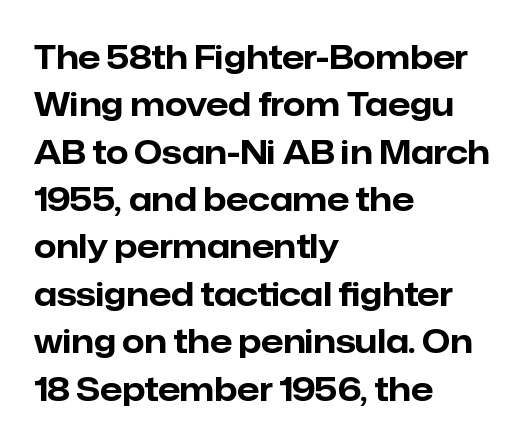
The passage shown is emphatically bold. Spacing between characters is what you'd get straight out of the box. Honestly, the row spacing looks completely unremarkable. No italicization has been applied; the sample stays upright.
